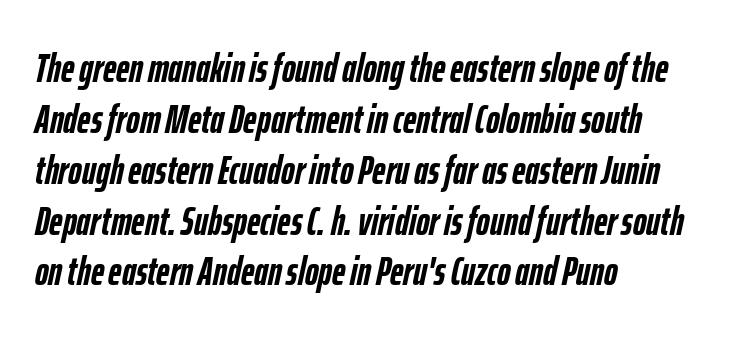
{"italic": "yes", "lean": "right", "slant_degrees": 12, "bold": "yes", "weight": "semibold", "width": "condensed", "stroke_contrast": "low", "x_height": "medium", "monospaced": "no", "underline": "no", "align": "left", "line_spacing_ratio": 1.24, "letter_spacing": "normal", "letter_spacing_em": 0.0, "glyph_px": 41}
